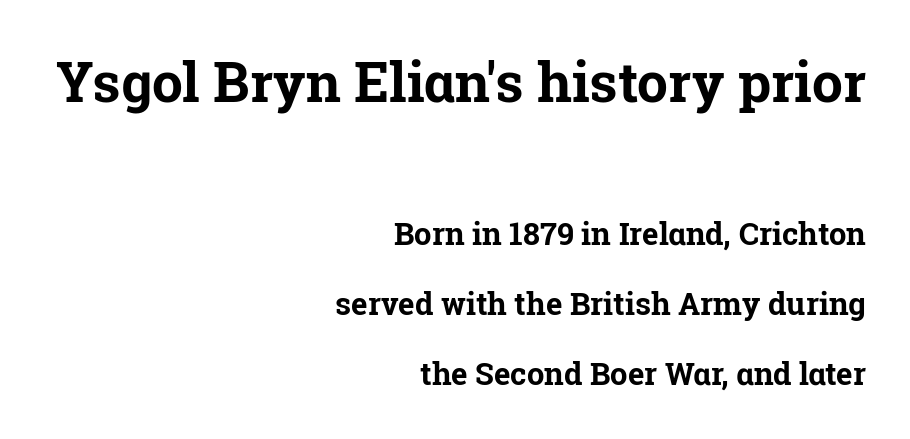
{"serif": "yes", "italic": "no", "bold": "yes", "weight": "bold", "width": "normal", "stroke_contrast": "low", "x_height": "medium", "monospaced": "no", "underline": "no", "align": "right", "line_spacing": "loose", "line_spacing_ratio": 2.26, "letter_spacing": "normal", "letter_spacing_em": 0.0, "larger_block": "first", "size_ratio": 1.77, "glyph_px": 55}
